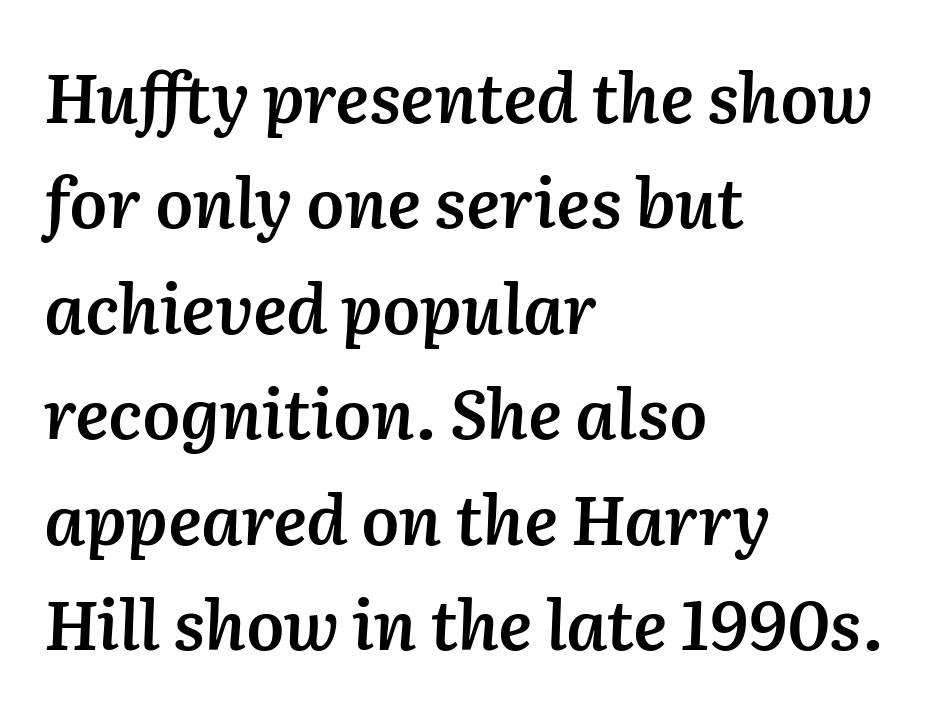
Q: Is the text bold? A: Semi-bold.
Q: Is the text italic (slanted)? A: Yes, it leans right by about 2 degrees.
Q: Is the text underlined? A: No.
Q: How is the paragraph aligned? A: Left-aligned.
Q: Is the spacing between letters normal or unusually wide? A: Normal.
Q: Is the spacing between lines tight, normal or loose? A: Normal.
Q: Width (condensed, normal, or wide)? A: Normal.
Q: Stroke contrast? A: Medium.
Q: x-height? A: Medium.
Q: Monospaced? A: No.
